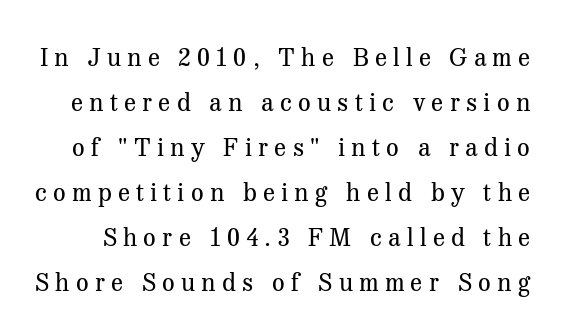
The image shows 25 px text type, upright; set line spacing 1.8x, unusually wide letter spacing (+0.25 em), not underlined.
